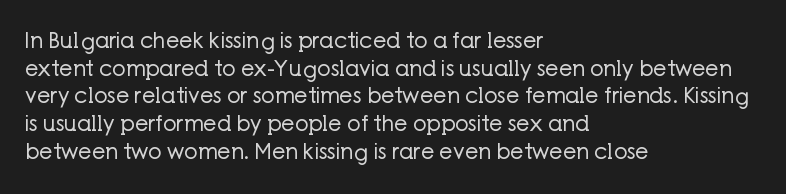
{"italic": "no", "bold": "no", "underline": "no", "align": "left", "line_spacing": "normal", "line_spacing_ratio": 1.32, "letter_spacing": "normal", "letter_spacing_em": 0.0, "glyph_px": 21}
